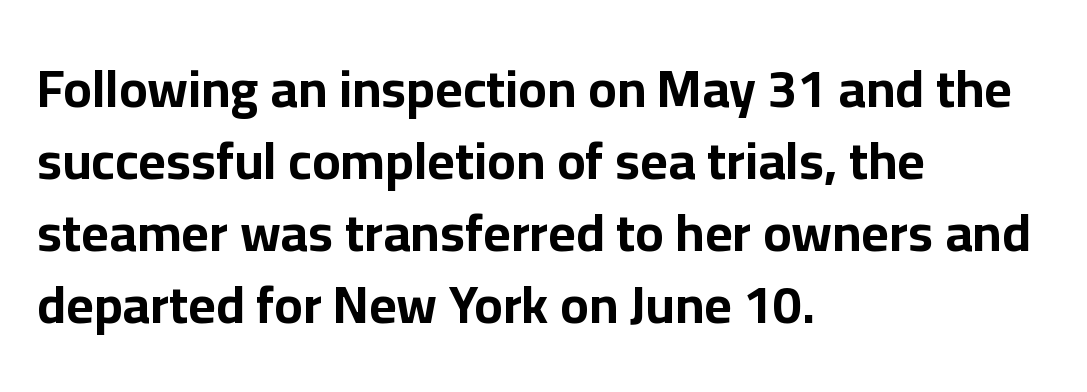
The setting favours the left margin, as ordinary paragraphs usually do. Words appear dense and cohesive because spacing is normal. Posture: upright roman. Beneath every word, the page is bare. These lines are composed in type without serifs.
